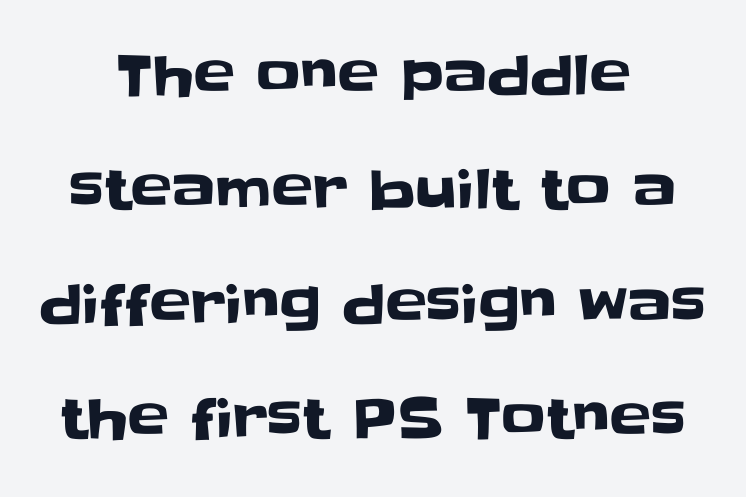
Q: Is the text italic (slanted)? A: No, it is upright.
Q: Is the typeface a serif or a sans-serif typeface? A: Sans-serif.
Q: Is the text underlined? A: No.
Q: How is the paragraph aligned? A: Centered.
Q: Is the spacing between letters normal or unusually wide? A: Normal.
Q: Is the spacing between lines tight, normal or loose? A: Loose.
Q: Width (condensed, normal, or wide)? A: Normal.
Q: Stroke contrast? A: Low.
Q: x-height? A: Large.
Q: Monospaced? A: No.
